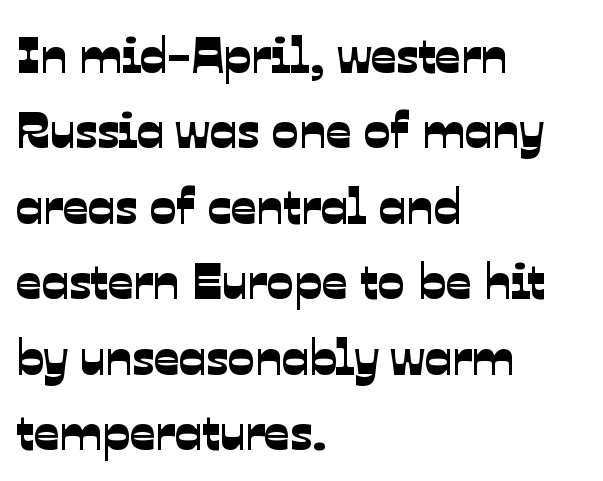
{"serif": "no", "width": "normal", "stroke_contrast": "low", "x_height": "medium", "monospaced": "no", "underline": "no", "align": "left", "line_spacing": "normal", "line_spacing_ratio": 1.51, "letter_spacing": "normal", "letter_spacing_em": 0.0, "glyph_px": 50}
